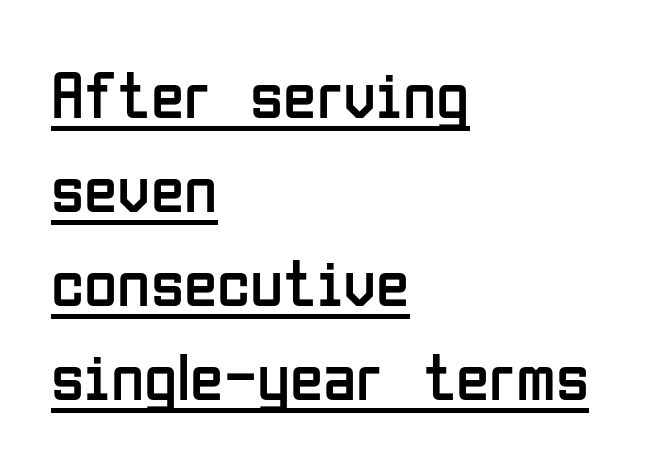
Q: Is the text bold? A: No.
Q: Is the text italic (slanted)? A: No, it is upright.
Q: Is the typeface a serif or a sans-serif typeface? A: Sans-serif.
Q: Is the text underlined? A: Yes.
Q: How is the paragraph aligned? A: Left-aligned.
Q: Is the spacing between letters normal or unusually wide? A: Normal.
Q: Is the spacing between lines tight, normal or loose? A: Normal.
Q: Width (condensed, normal, or wide)? A: Condensed.
Q: Stroke contrast? A: Low.
Q: x-height? A: Medium.
Q: Monospaced? A: No.
